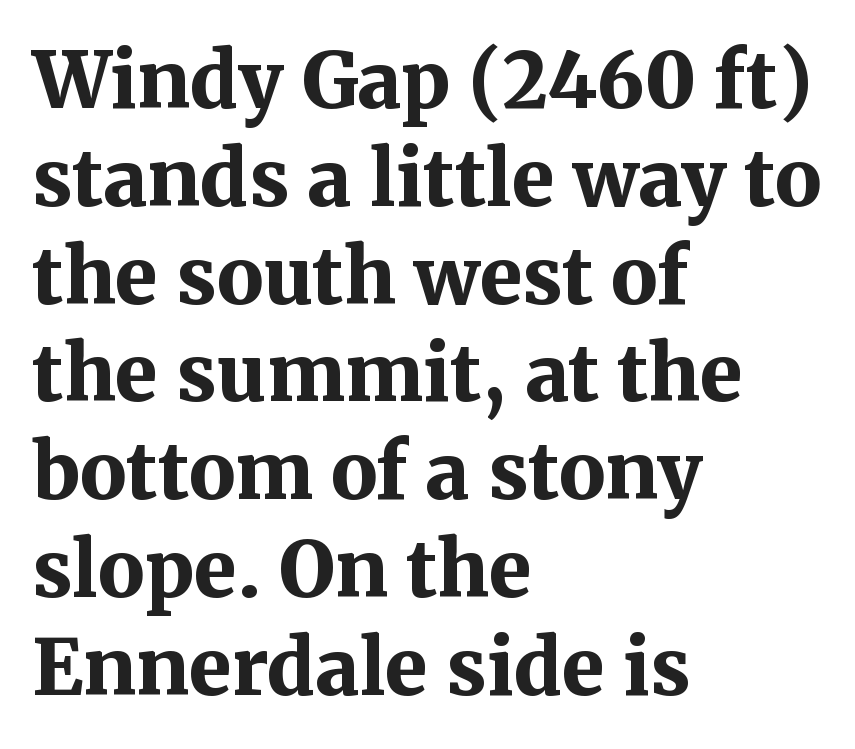
{"serif": "yes", "italic": "no", "bold": "yes", "weight": "bold", "width": "normal", "stroke_contrast": "medium", "x_height": "medium", "monospaced": "no", "underline": "no", "align": "left", "line_spacing": "normal", "line_spacing_ratio": 1.27, "letter_spacing": "normal", "letter_spacing_em": 0.0, "glyph_px": 77}
